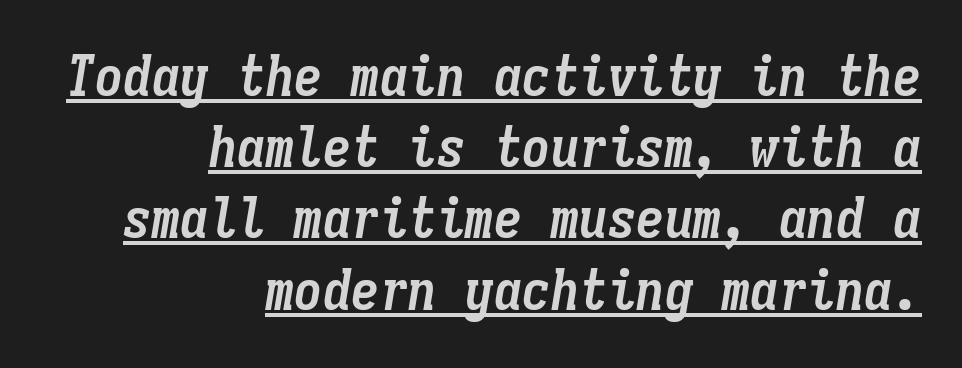
The image shows 57 px semibold, condensed type, italic (leaning right), monospaced; set right-aligned, normal line spacing (1.25x), normal letter spacing, underlined; low stroke contrast and a medium x-height.
